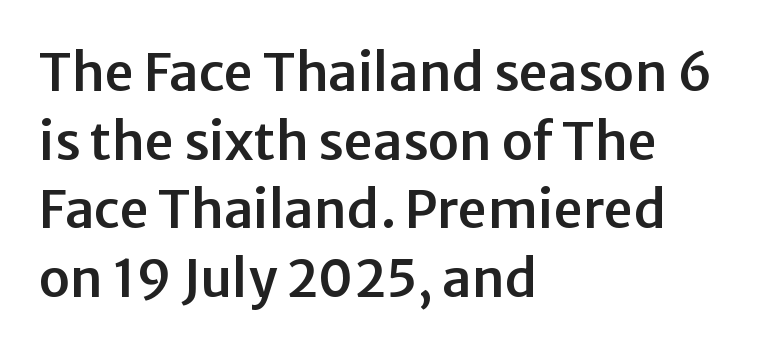
The image shows 52 px sans-serif type, upright; set left-aligned, normal line spacing (1.32x), normal letter spacing, not underlined; low stroke contrast and a medium x-height.
